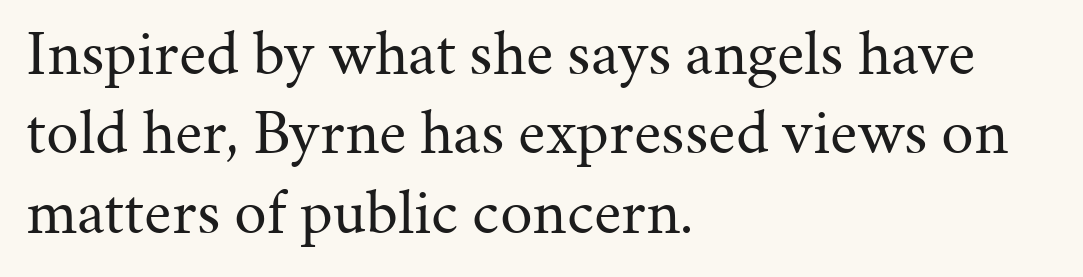
The image shows 65 px regular-weight serif type, upright; set left-aligned, line spacing 1.22x, normal letter spacing, not underlined; medium stroke contrast and a medium x-height.
